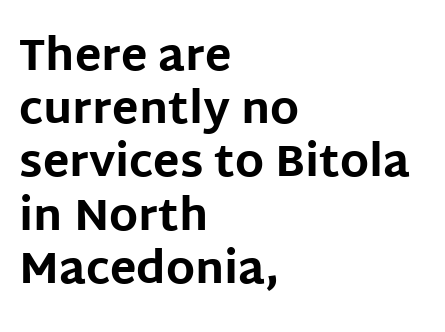
Q: Is the text bold? A: Yes.
Q: Is the text italic (slanted)? A: No, it is upright.
Q: Is the typeface a serif or a sans-serif typeface? A: Sans-serif.
Q: Is the text underlined? A: No.
Q: How is the paragraph aligned? A: Left-aligned.
Q: Is the spacing between letters normal or unusually wide? A: Normal.
Q: Width (condensed, normal, or wide)? A: Normal.
Q: Stroke contrast? A: Low.
Q: x-height? A: Large.
Q: Monospaced? A: No.
